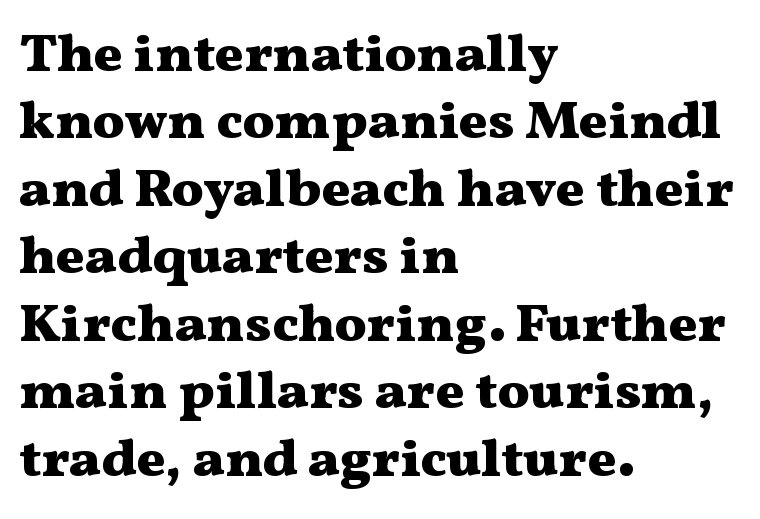
The image shows 54 px heavy, wide serif type, upright; set left-aligned, normal line spacing (1.25x), normal letter spacing, not underlined; medium stroke contrast and a medium x-height.
